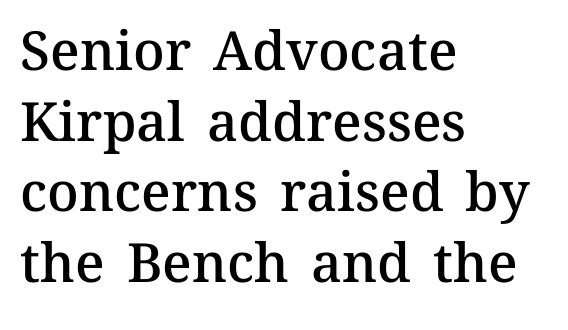
Q: Is the text bold? A: Semi-bold.
Q: Is the text italic (slanted)? A: No, it is upright.
Q: Is the text underlined? A: No.
Q: How is the paragraph aligned? A: Left-aligned.
Q: Is the spacing between letters normal or unusually wide? A: Normal.
Q: Is the spacing between lines tight, normal or loose? A: Normal.
Q: Width (condensed, normal, or wide)? A: Normal.
Q: Stroke contrast? A: Medium.
Q: x-height? A: Medium.
Q: Monospaced? A: No.
